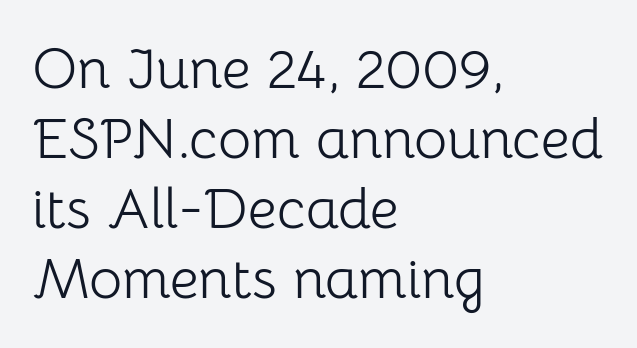
{"serif": "no", "italic": "no", "bold": "no", "weight": "light", "width": "normal", "stroke_contrast": "low", "x_height": "medium", "monospaced": "no", "underline": "no", "align": "left", "line_spacing_ratio": 1.23, "letter_spacing": "normal", "letter_spacing_em": 0.0, "glyph_px": 57}
